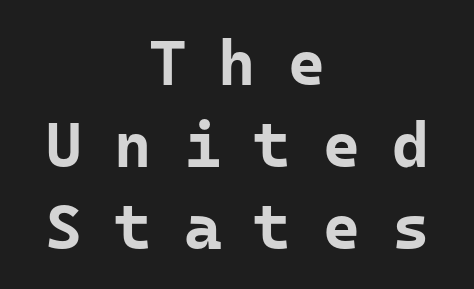
The type sits square on the baseline with zero lean. The passage is arranged like a title page — every line centered. Letterform terminals end flat and unadorned throughout the passage. The face used here has the dense, thick strokes of a bold. Lines of text with bare space underneath.
